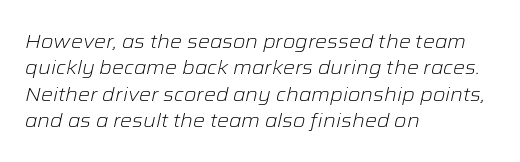
Q: Is the text bold? A: No.
Q: Is the text italic (slanted)? A: Yes, it leans right by about 12 degrees.
Q: Is the text underlined? A: No.
Q: How is the paragraph aligned? A: Left-aligned.
Q: Is the spacing between letters normal or unusually wide? A: Normal.
Q: Is the spacing between lines tight, normal or loose? A: Normal.
